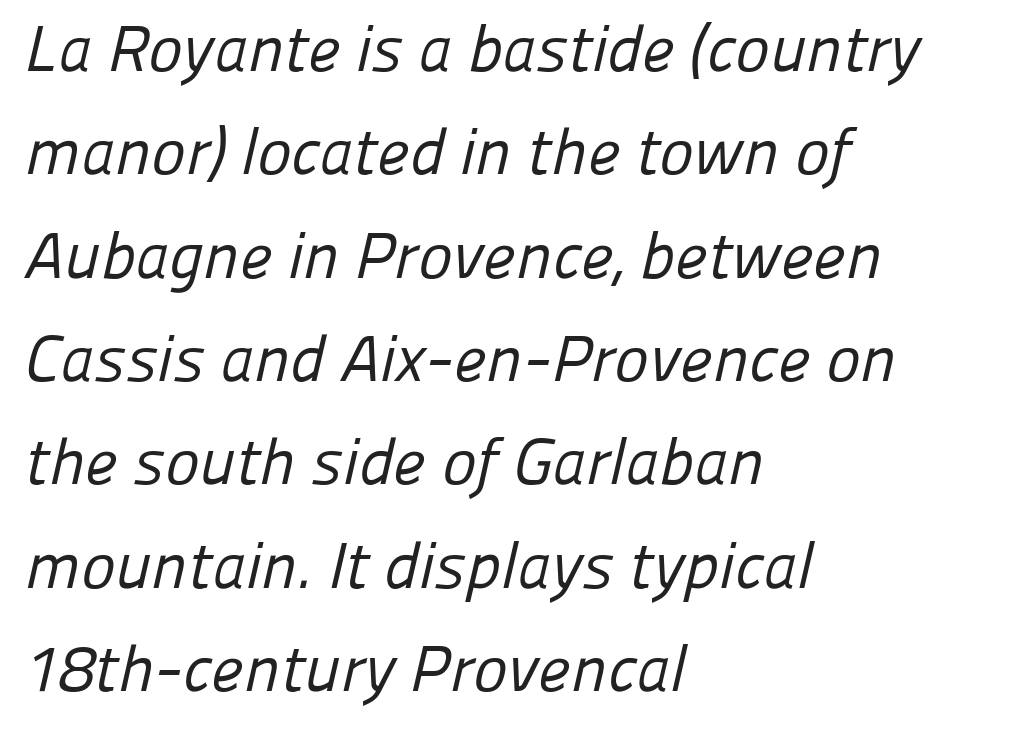
{"serif": "no", "bold": "no", "weight": "regular", "width": "normal", "stroke_contrast": "low", "x_height": "medium", "monospaced": "no", "underline": "no", "align": "left", "line_spacing": "normal", "line_spacing_ratio": 1.59, "letter_spacing": "normal", "letter_spacing_em": 0.0, "glyph_px": 65}
